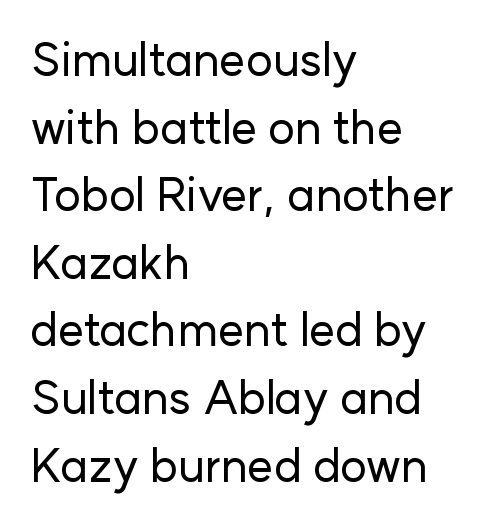
Q: Is the text italic (slanted)? A: No, it is upright.
Q: Is the typeface a serif or a sans-serif typeface? A: Sans-serif.
Q: Is the text underlined? A: No.
Q: How is the paragraph aligned? A: Left-aligned.
Q: Is the spacing between letters normal or unusually wide? A: Normal.
Q: Is the spacing between lines tight, normal or loose? A: Normal.
Q: Width (condensed, normal, or wide)? A: Normal.
Q: Stroke contrast? A: Low.
Q: x-height? A: Medium.
Q: Monospaced? A: No.
